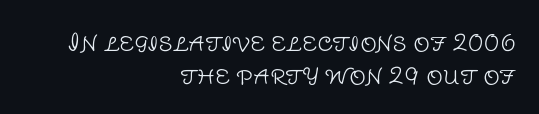
Q: Is the text bold? A: No.
Q: Is the text italic (slanted)? A: Yes.
Q: Is the text underlined? A: No.
Q: How is the paragraph aligned? A: Right-aligned.
Q: Is the spacing between letters normal or unusually wide? A: Normal.
Q: Is the spacing between lines tight, normal or loose? A: Normal.
